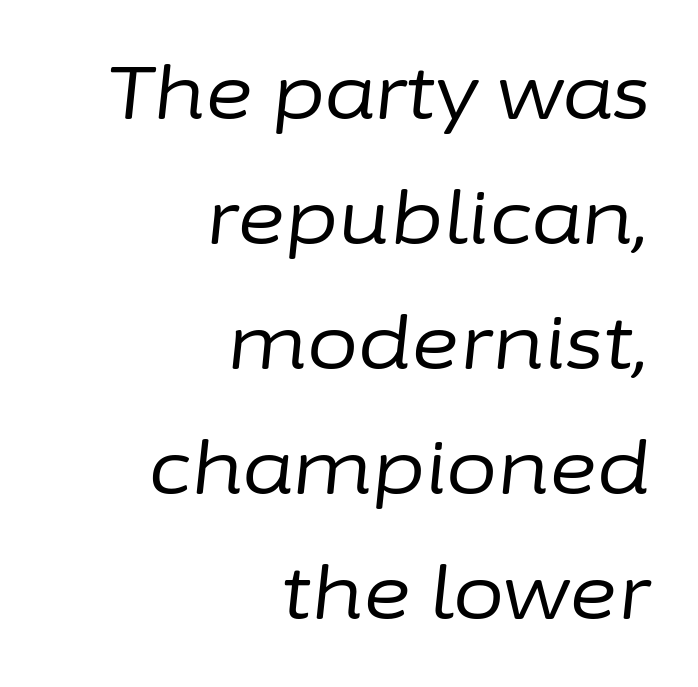
Casual observation: everything's shoved over to the right. This sample keeps an unexceptional amount of space between lines. When letters slant like this, we call the style italic. These lines are rendered in a variable-pitch font.
